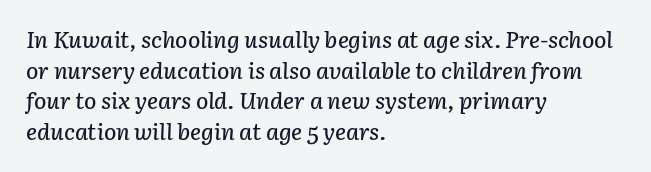
The image shows 23 px text type, italic (leaning right); set left-aligned, normal line spacing (1.33x), normal letter spacing, not underlined.
